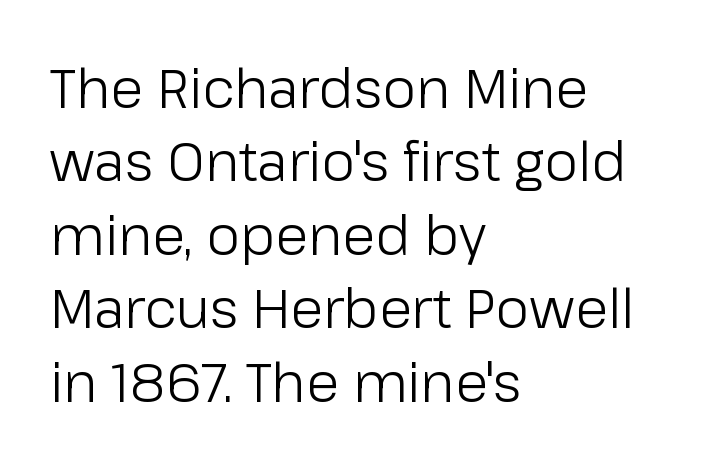
Each letter keeps its own natural width here, so spacing adapts to shape. Short and long lines alike share a common starting point at left. The tracking reads as untouched default to a designer's eye. These lines are composed in type without serifs.
